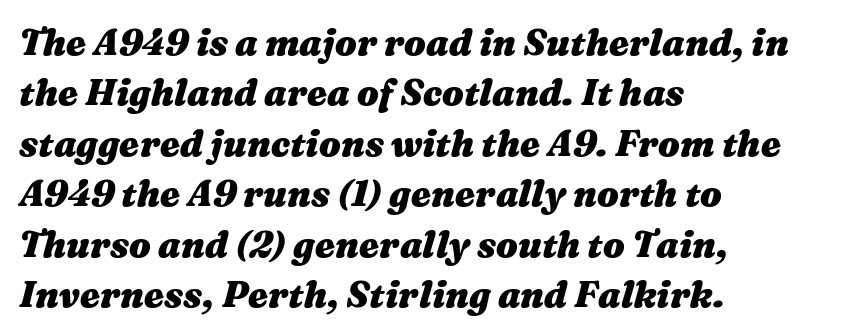
The image shows 36 px heavy, wide type, italic (leaning right); set left-aligned, normal line spacing (1.4x), normal letter spacing, not underlined; medium stroke contrast and a medium x-height.
